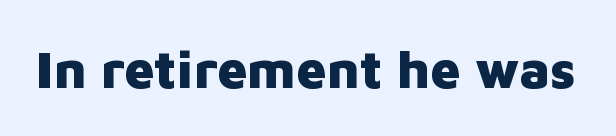
Chunky letters — that's bold for sure. Has an underline been added? It has not. Does extra space separate the letters? No, they use regular spacing. This sample has the flowing, uneven cadence of proportional lettering. Are there feet on the stems? There aren't — it's a sans. This sample uses an upright cut, with every glyph sitting square on the baseline.
